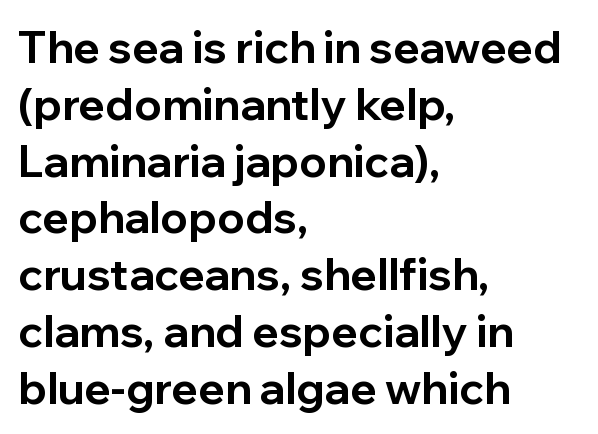
The image shows 44 px bold sans-serif type, upright; set left-aligned, normal line spacing (1.29x), normal letter spacing, not underlined; low stroke contrast and a medium x-height.
